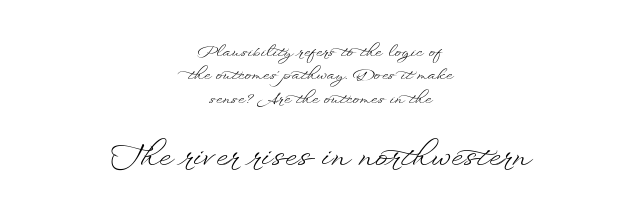
{"bold": "no", "weight": "light", "width": "wide", "stroke_contrast": "low", "x_height": "small", "monospaced": "no", "underline": "no", "align": "center", "line_spacing": "normal", "line_spacing_ratio": 1.46, "letter_spacing": "normal", "letter_spacing_em": 0.0, "larger_block": "second", "size_ratio": 1.94, "glyph_px": 31}
